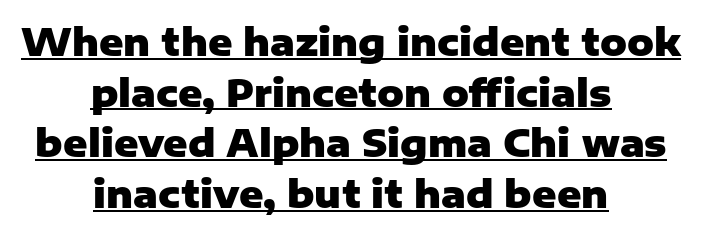
Q: Is the text bold? A: Yes.
Q: Is the text italic (slanted)? A: No, it is upright.
Q: Is the typeface a serif or a sans-serif typeface? A: Sans-serif.
Q: Is the text underlined? A: Yes.
Q: How is the paragraph aligned? A: Centered.
Q: Is the spacing between letters normal or unusually wide? A: Normal.
Q: Is the spacing between lines tight, normal or loose? A: Normal.
Q: Width (condensed, normal, or wide)? A: Normal.
Q: Stroke contrast? A: Low.
Q: x-height? A: Medium.
Q: Monospaced? A: No.
